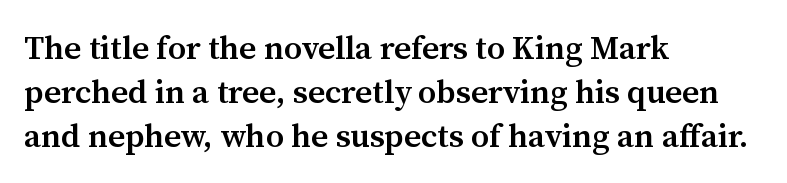
{"serif": "yes", "italic": "no", "bold": "semi", "weight": "semibold", "width": "normal", "stroke_contrast": "medium", "x_height": "medium", "monospaced": "no", "underline": "no", "align": "left", "line_spacing": "normal", "line_spacing_ratio": 1.33, "letter_spacing": "normal", "letter_spacing_em": 0.0, "glyph_px": 33}
